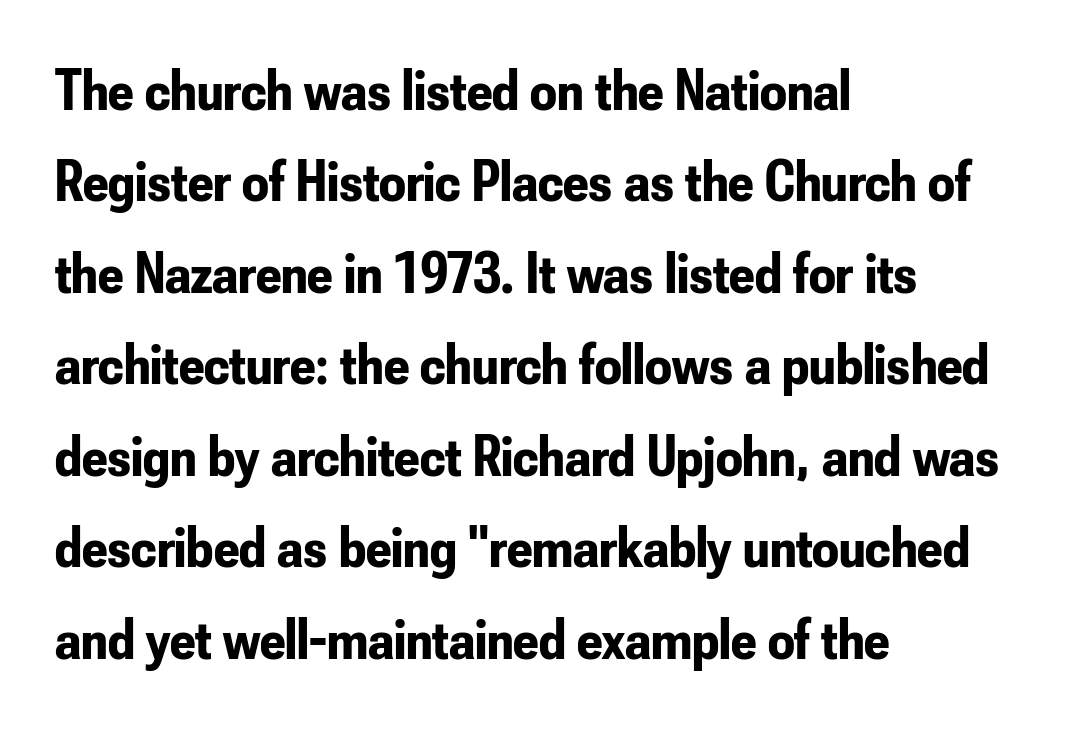
{"serif": "no", "italic": "no", "bold": "yes", "weight": "bold", "width": "condensed", "stroke_contrast": "low", "x_height": "small", "monospaced": "no", "underline": "no", "align": "left", "line_spacing": "normal", "line_spacing_ratio": 1.55, "letter_spacing": "normal", "letter_spacing_em": 0.0, "glyph_px": 59}
